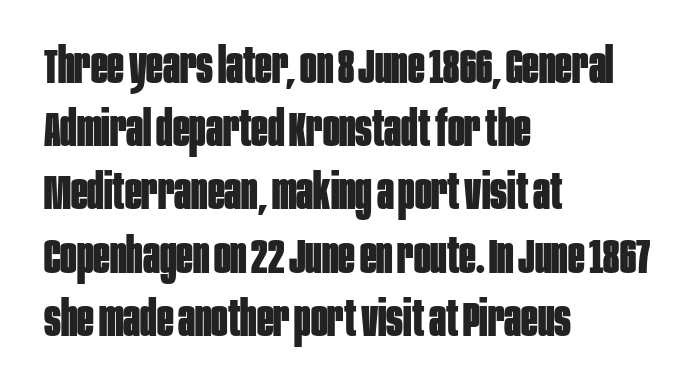
{"serif": "no", "italic": "no", "bold": "yes", "weight": "bold", "width": "condensed", "stroke_contrast": "low", "x_height": "large", "monospaced": "no", "underline": "no", "align": "left", "line_spacing": "normal", "line_spacing_ratio": 1.29, "letter_spacing": "normal", "letter_spacing_em": 0.0, "glyph_px": 49}
